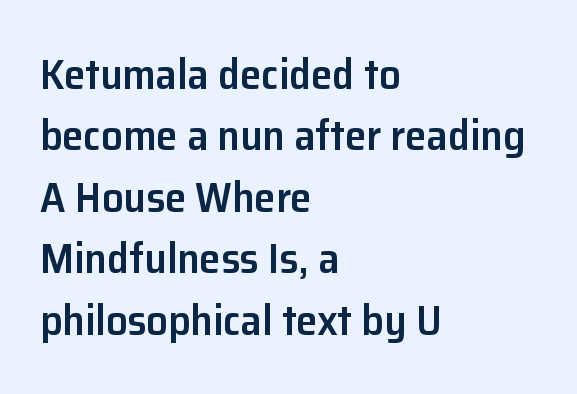
Unlike italic type, these characters show no tilt at all. Summary of vertical rhythm: regular, with standard interline spacing. Layout note: lines flush left. Honestly, the letter spacing is just normal — you wouldn't notice it. Decoration check: the copy has no underline.
